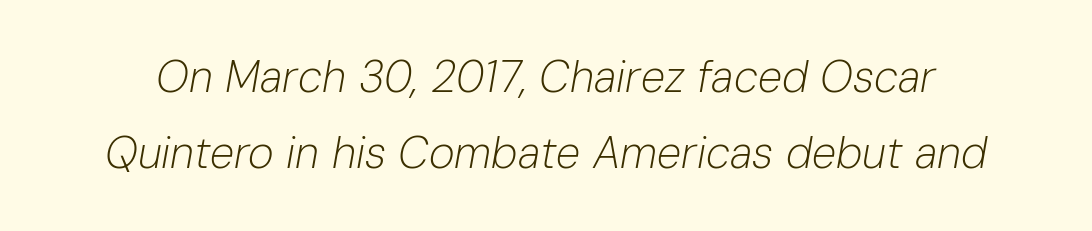
{"italic": "yes", "lean": "right", "slant_degrees": 10, "bold": "no", "weight": "light", "width": "normal", "stroke_contrast": "low", "x_height": "medium", "monospaced": "no", "underline": "no", "line_spacing_ratio": 1.73, "letter_spacing": "normal", "letter_spacing_em": 0.0, "glyph_px": 44}
